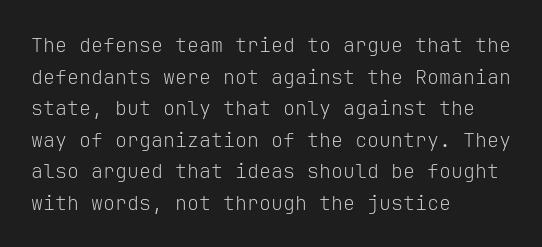
Q: Is the text bold? A: No.
Q: Is the text italic (slanted)? A: No, it is upright.
Q: Is the text underlined? A: No.
Q: How is the paragraph aligned? A: Left-aligned.
Q: Is the spacing between letters normal or unusually wide? A: Normal.
Q: Is the spacing between lines tight, normal or loose? A: Normal.
